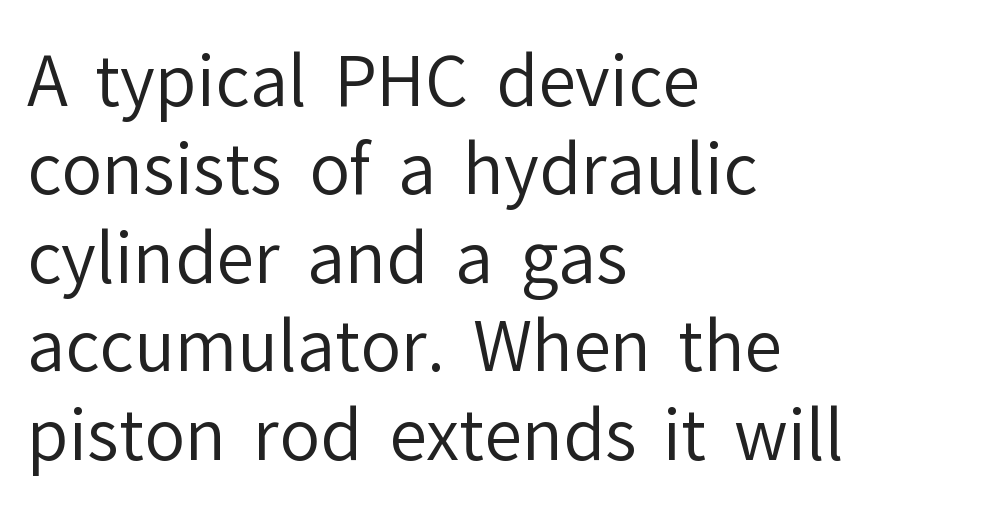
Q: Is the text bold? A: No.
Q: Is the text italic (slanted)? A: No, it is upright.
Q: Is the typeface a serif or a sans-serif typeface? A: Sans-serif.
Q: Is the text underlined? A: No.
Q: How is the paragraph aligned? A: Left-aligned.
Q: Is the spacing between letters normal or unusually wide? A: Normal.
Q: Is the spacing between lines tight, normal or loose? A: Normal.
Q: Width (condensed, normal, or wide)? A: Normal.
Q: Stroke contrast? A: Low.
Q: x-height? A: Medium.
Q: Monospaced? A: No.
